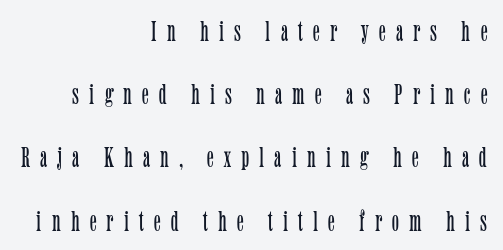
{"serif": "yes", "italic": "no", "bold": "no", "weight": "light", "width": "condensed", "stroke_contrast": "low", "x_height": "medium", "monospaced": "no", "underline": "no", "align": "right", "line_spacing": "loose", "line_spacing_ratio": 2.18, "letter_spacing": "wide", "letter_spacing_em": 0.35, "glyph_px": 29}
